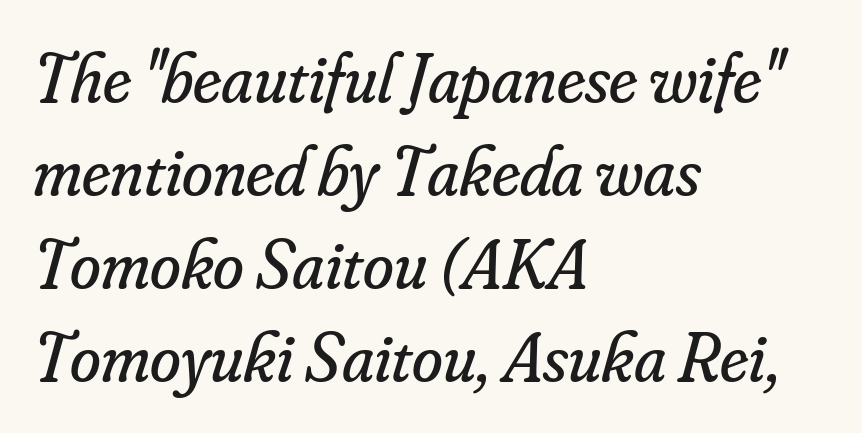
The image shows 70 px regular-weight serif type, italic (leaning right); set left-aligned, normal line spacing (1.33x), normal letter spacing, not underlined; low stroke contrast and a small x-height.
